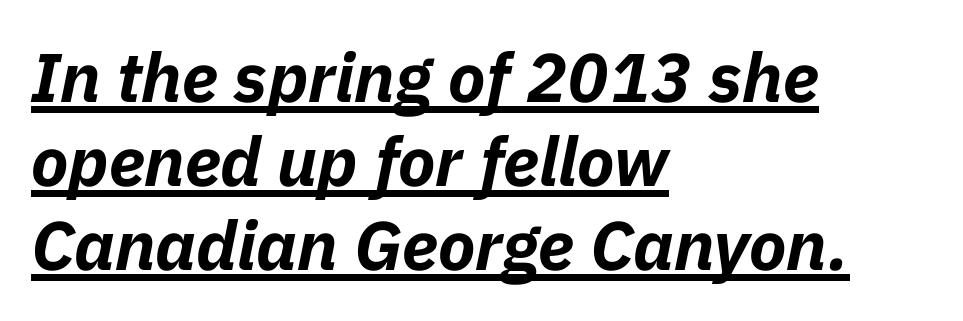
The image shows 69 px bold type, italic (leaning right); set left-aligned, line spacing 1.22x, normal letter spacing, underlined; low stroke contrast and a medium x-height.
